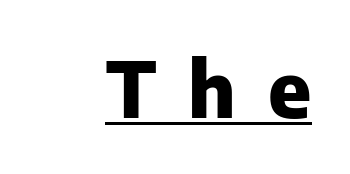
Q: Is the text bold? A: Yes.
Q: Is the text italic (slanted)? A: No, it is upright.
Q: Is the typeface a serif or a sans-serif typeface? A: Sans-serif.
Q: Is the text underlined? A: Yes.
Q: Is the spacing between letters normal or unusually wide? A: Unusually wide.
Q: Width (condensed, normal, or wide)? A: Normal.
Q: Stroke contrast? A: Low.
Q: x-height? A: Medium.
Q: Monospaced? A: No.
